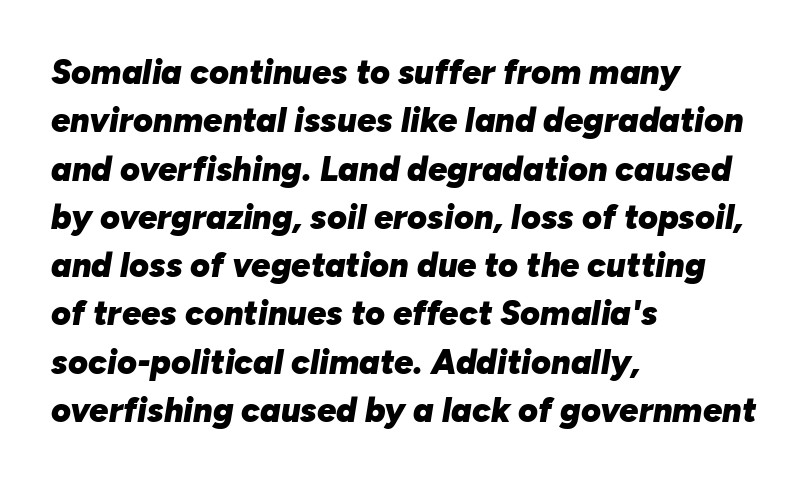
{"italic": "yes", "lean": "right", "slant_degrees": 10, "bold": "yes", "weight": "heavy", "width": "normal", "stroke_contrast": "low", "x_height": "medium", "monospaced": "no", "underline": "no", "align": "left", "line_spacing": "normal", "line_spacing_ratio": 1.42, "letter_spacing": "normal", "letter_spacing_em": 0.0, "glyph_px": 34}
